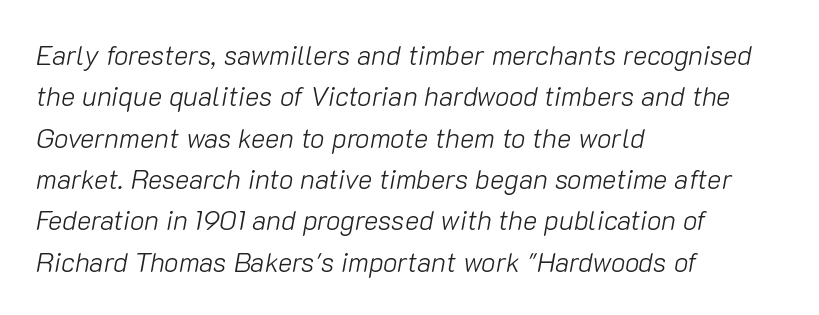
Q: Is the text bold? A: No.
Q: Is the text italic (slanted)? A: Yes, it leans right by about 10 degrees.
Q: Is the text underlined? A: No.
Q: How is the paragraph aligned? A: Left-aligned.
Q: Is the spacing between letters normal or unusually wide? A: Normal.
Q: Is the spacing between lines tight, normal or loose? A: Normal.
